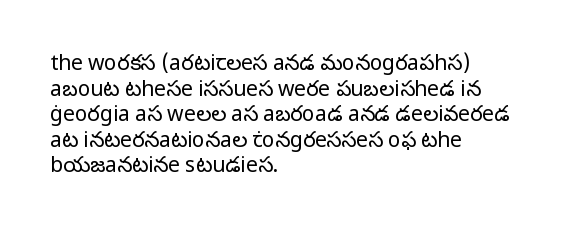
Q: Is the text bold? A: No.
Q: Is the text italic (slanted)? A: No, it is upright.
Q: Is the text underlined? A: No.
Q: How is the paragraph aligned? A: Left-aligned.
Q: Is the spacing between letters normal or unusually wide? A: Normal.
